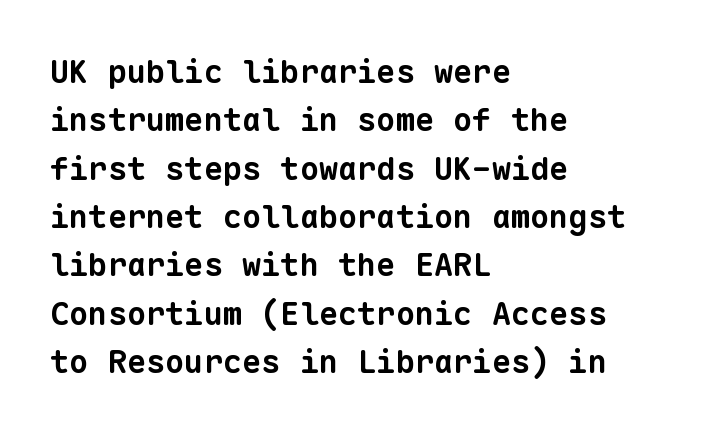
{"serif": "no", "bold": "yes", "weight": "bold", "width": "normal", "stroke_contrast": "low", "x_height": "medium", "monospaced": "yes", "underline": "no", "align": "left", "line_spacing": "normal", "line_spacing_ratio": 1.51, "letter_spacing": "normal", "letter_spacing_em": 0.0, "glyph_px": 32}
